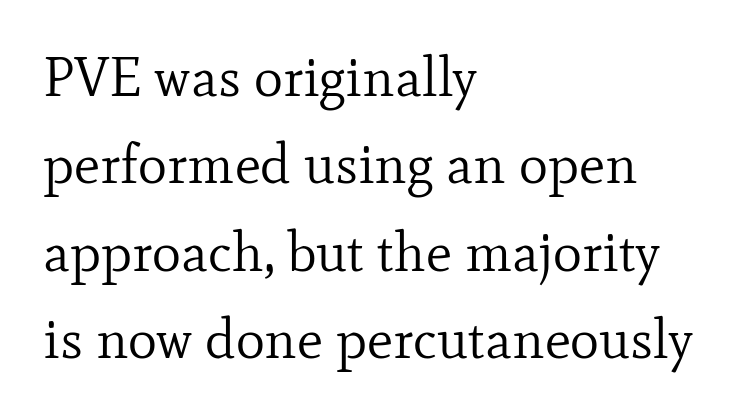
A serif font was chosen for this passage. The font's upright variant was chosen for this text. The horizontal fit of the characters is conventional and even. Reading down the block, your eye returns to a fixed left position each line. Is the stroke heavy? The answer is a plain regular-or-lighter. Has an underline been added? It has not.
